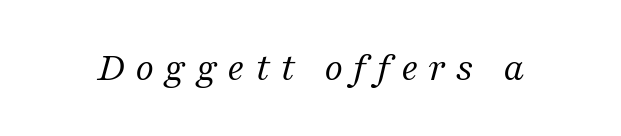
The image shows 41 px regular-weight serif type, italic (leaning right); set unusually wide letter spacing (+0.24 em), not underlined; medium stroke contrast and a medium x-height.
